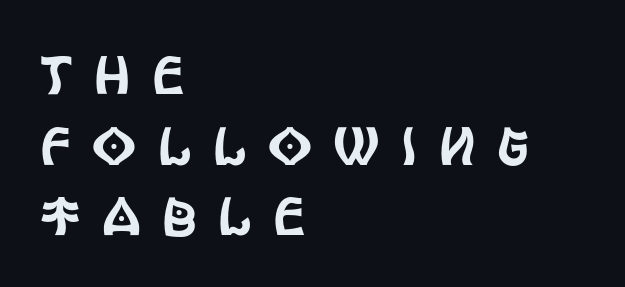
{"serif": "no", "italic": "no", "width": "condensed", "x_height": "large", "monospaced": "no", "underline": "no", "align": "left", "line_spacing": "normal", "line_spacing_ratio": 1.31, "letter_spacing": "wide", "letter_spacing_em": 0.4, "glyph_px": 54}
